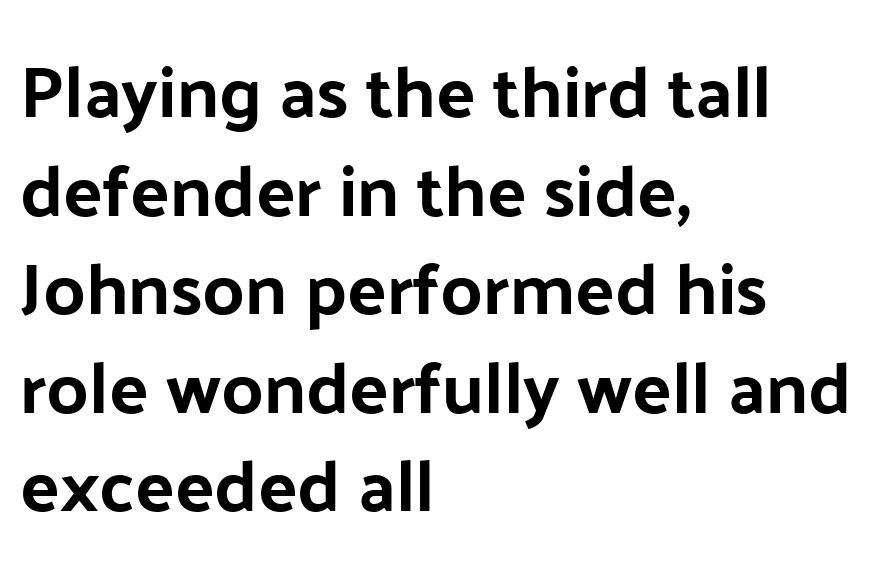
The image shows 73 px sans-serif type, upright; set left-aligned, normal line spacing (1.35x), normal letter spacing, not underlined; low stroke contrast and a medium x-height.
